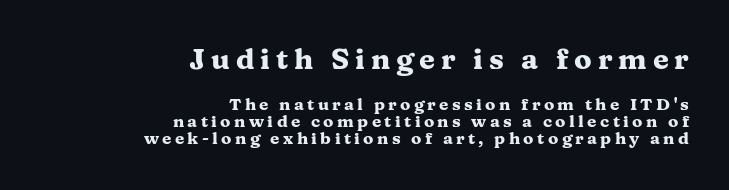
The image shows 29 px heavy, wide serif type, upright; set right-aligned, tight line spacing (1.02x), unusually wide letter spacing (+0.2 em), not underlined; the first (top) block is 1.71x larger; medium stroke contrast and a medium x-height.
